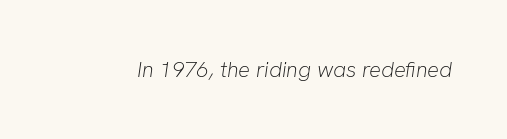
The letterforms sit shoulder to shoulder at normal distance. Each row of text sits above clean, open space. Posture: slanted. Weight: regular or lighter.
